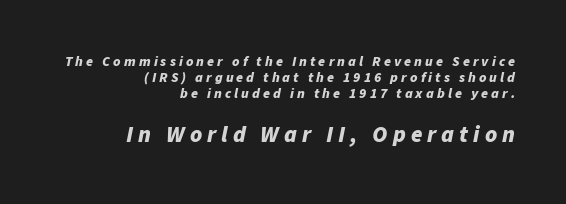
{"italic": "yes", "lean": "right", "slant_degrees": 11, "bold": "yes", "underline": "no", "align": "right", "line_spacing_ratio": 1.16, "letter_spacing": "wide", "letter_spacing_em": 0.22, "larger_block": "second", "size_ratio": 1.64, "glyph_px": 23}
